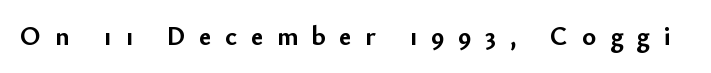
Q: Is the text bold? A: Yes.
Q: Is the text italic (slanted)? A: No, it is upright.
Q: Is the text underlined? A: No.
Q: Is the spacing between letters normal or unusually wide? A: Unusually wide.
